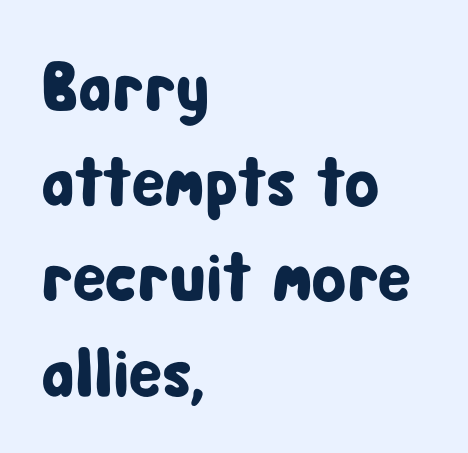
The image shows 70 px condensed sans-serif type, upright; set left-aligned, normal line spacing (1.36x), normal letter spacing, not underlined; low stroke contrast and a medium x-height.
